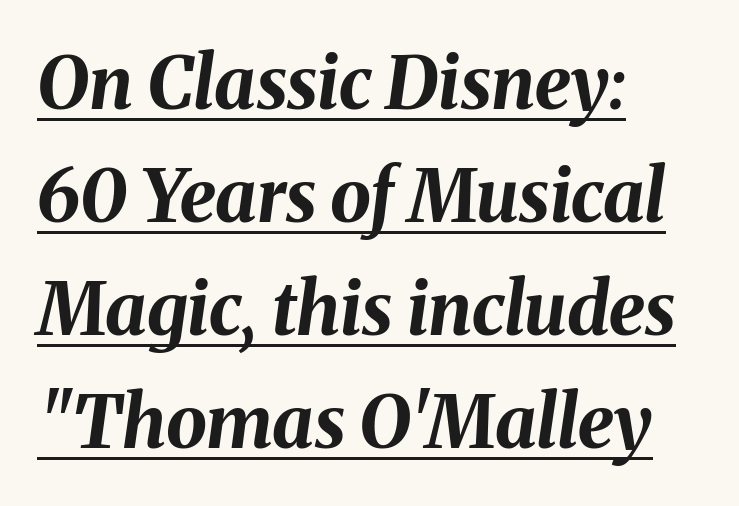
Q: Is the text bold? A: Yes.
Q: Is the text italic (slanted)? A: Yes, it leans right by about 8 degrees.
Q: Is the text underlined? A: Yes.
Q: How is the paragraph aligned? A: Left-aligned.
Q: Is the spacing between letters normal or unusually wide? A: Normal.
Q: Is the spacing between lines tight, normal or loose? A: Normal.
Q: Width (condensed, normal, or wide)? A: Normal.
Q: Stroke contrast? A: Medium.
Q: x-height? A: Medium.
Q: Monospaced? A: No.
